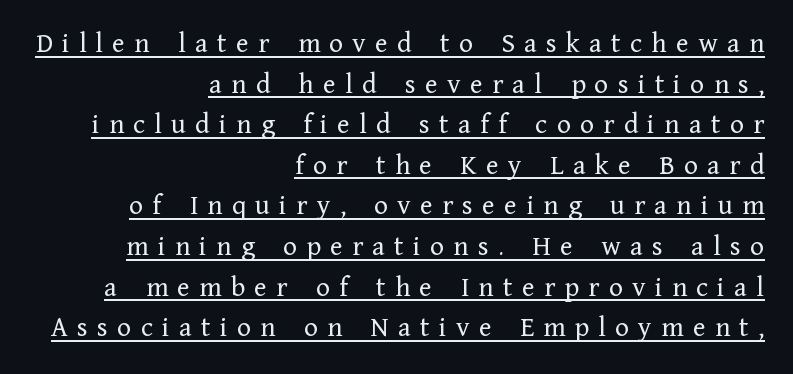
The image shows 29 px regular-weight serif type, upright; set right-aligned, normal line spacing (1.4x), unusually wide letter spacing (+0.32 em), underlined; low stroke contrast and a medium x-height.
